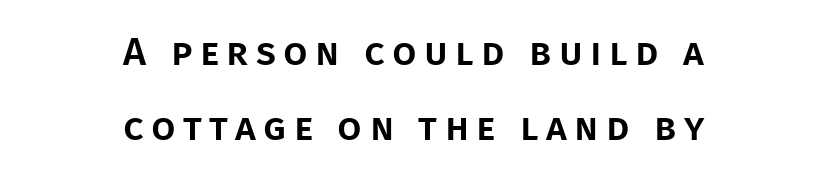
Type style note: lacks serifs. Is there much room between lines? Yes — plenty of vertical air separates them. The rendering positions every line midway between the sides. The area under the type is left untouched. Quick note: not italic, upright. A typesetter would call this proportional, since set widths differ per character.
